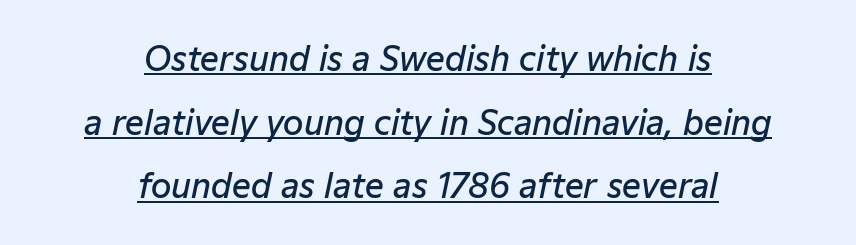
Q: Is the text bold? A: Semi-bold.
Q: Is the text italic (slanted)? A: Yes, it leans right by about 12 degrees.
Q: Is the text underlined? A: Yes.
Q: How is the paragraph aligned? A: Centered.
Q: Is the spacing between letters normal or unusually wide? A: Normal.
Q: Is the spacing between lines tight, normal or loose? A: Loose.
Q: Width (condensed, normal, or wide)? A: Normal.
Q: Stroke contrast? A: Low.
Q: x-height? A: Medium.
Q: Monospaced? A: No.
